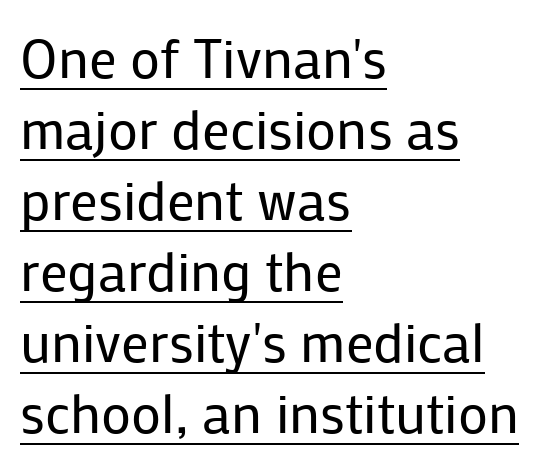
The image shows 55 px regular-weight sans-serif type, upright; set left-aligned, normal line spacing (1.29x), normal letter spacing, underlined; low stroke contrast and a medium x-height.
